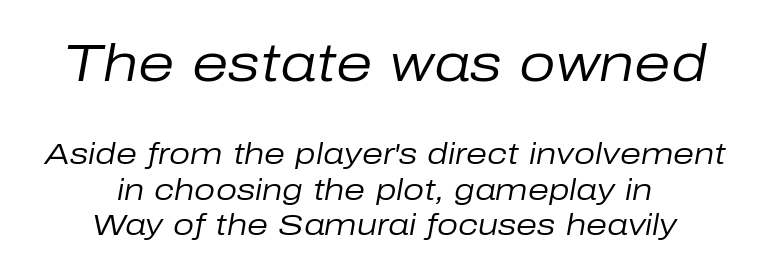
The image shows 52 px regular-weight type, italic (leaning right); set centered, line spacing 1.17x, normal letter spacing, not underlined; the first (top) block is 1.73x larger; low stroke contrast and a medium x-height.
